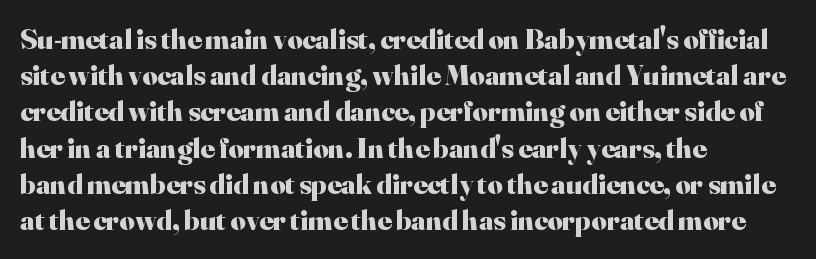
What's the leading like? Ordinary, nothing unusual. Heavy, bold letterforms. A typesetter would label this face a serif. Is the block centered? No — it sits flush against the left margin. The area under the type is left untouched. Is this a fixed-width face? No — the glyphs have proportional, varying widths.
